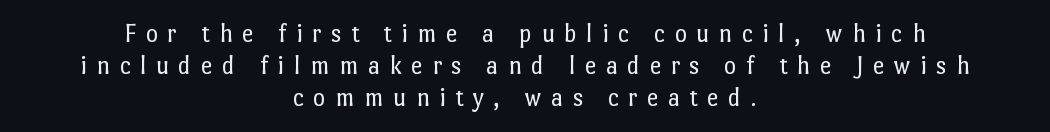
The image shows 26 px text type, upright; set centered, line spacing 1.24x, unusually wide letter spacing (+0.36 em), not underlined.
